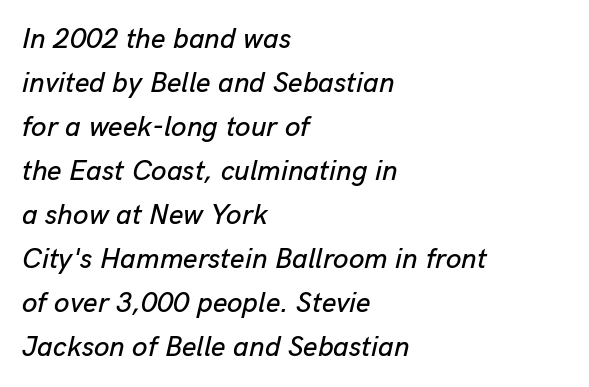
Observe the ordinary spacing: letters are neighbours, not strangers. Line starts are locked; line ends wander. The font's italic variant was chosen for this text. The block of text has a typical density, with ordinary space between rows. Think of a printed novel: that variable character pitch is what you see here. A clean baseline with only descenders dipping below it.
